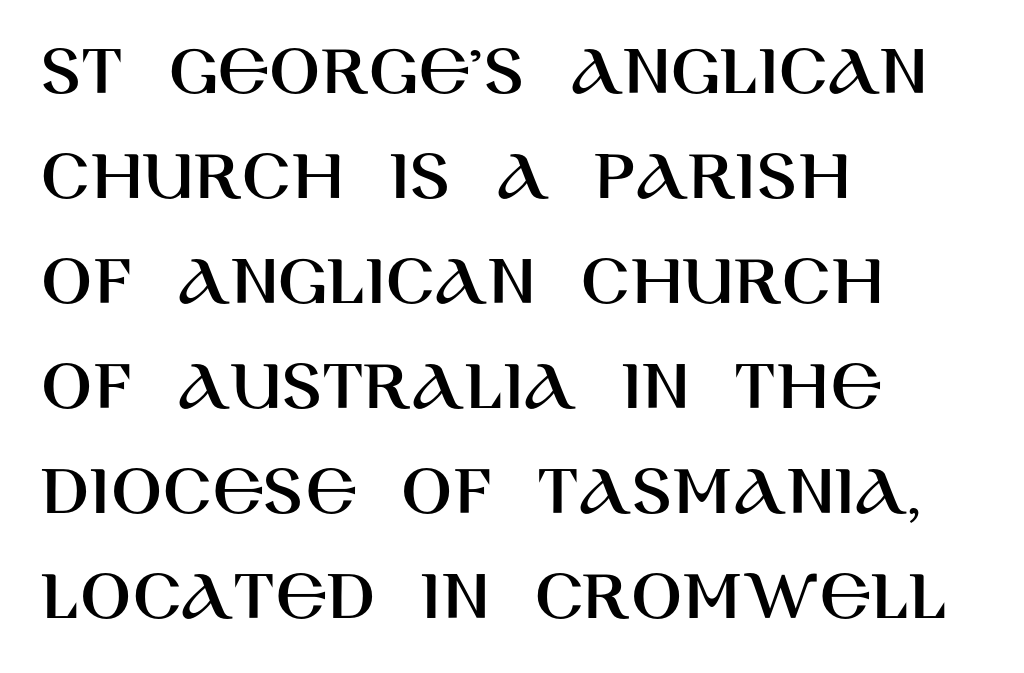
Q: Is the text italic (slanted)? A: No, it is upright.
Q: Is the typeface a serif or a sans-serif typeface? A: Sans-serif.
Q: Is the text underlined? A: No.
Q: How is the paragraph aligned? A: Left-aligned.
Q: Is the spacing between letters normal or unusually wide? A: Normal.
Q: Is the spacing between lines tight, normal or loose? A: Normal.
Q: Width (condensed, normal, or wide)? A: Normal.
Q: Stroke contrast? A: High.
Q: x-height? A: Large.
Q: Monospaced? A: No.
